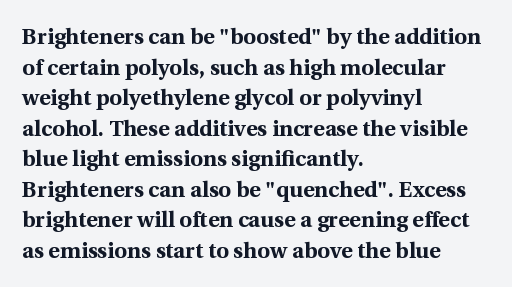
The image shows 22 px bold type, upright; set left-aligned, normal line spacing (1.39x), normal letter spacing, not underlined.
